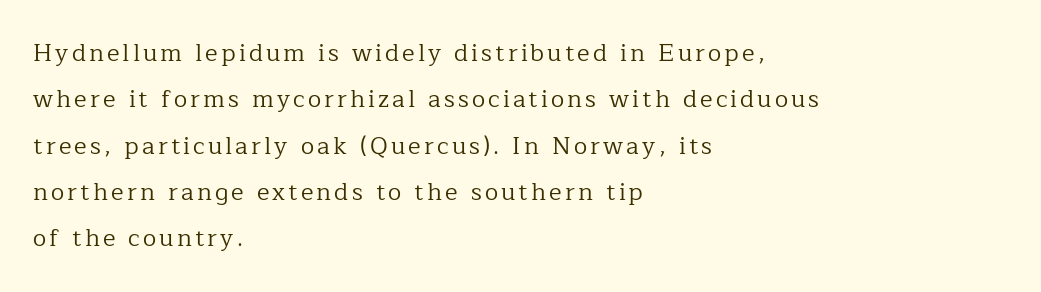
The image shows 24 px text type, upright; set left-aligned, loose line spacing (1.93x), not underlined.
